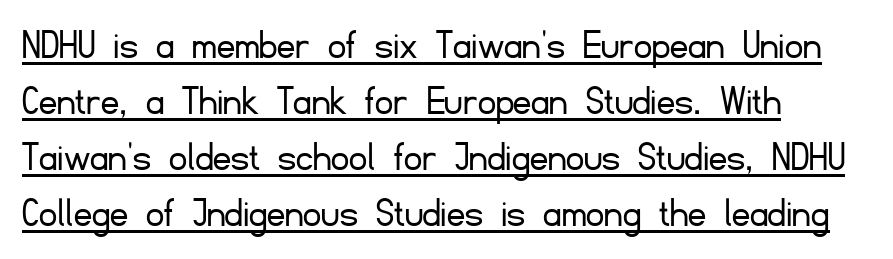
{"serif": "no", "italic": "no", "bold": "no", "weight": "light", "width": "normal", "stroke_contrast": "low", "x_height": "small", "monospaced": "no", "underline": "yes", "align": "left", "line_spacing": "normal", "line_spacing_ratio": 1.27, "letter_spacing": "normal", "letter_spacing_em": 0.0, "glyph_px": 44}
